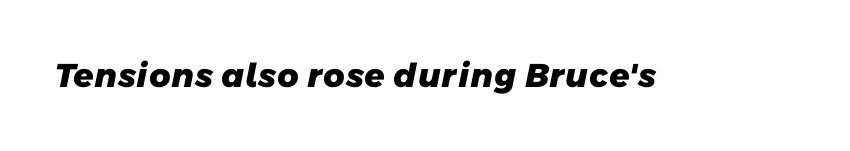
The image shows 33 px heavy sans-serif type; set normal letter spacing, not underlined; low stroke contrast and a medium x-height.
